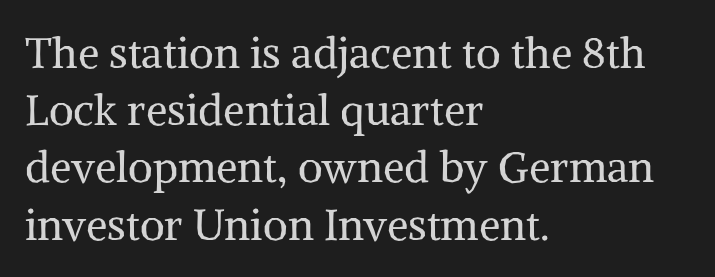
Q: Is the text bold? A: No.
Q: Is the text italic (slanted)? A: No, it is upright.
Q: Is the typeface a serif or a sans-serif typeface? A: Serif.
Q: Is the text underlined? A: No.
Q: How is the paragraph aligned? A: Left-aligned.
Q: Is the spacing between letters normal or unusually wide? A: Normal.
Q: Is the spacing between lines tight, normal or loose? A: Normal.
Q: Width (condensed, normal, or wide)? A: Normal.
Q: Stroke contrast? A: Medium.
Q: x-height? A: Medium.
Q: Monospaced? A: No.
